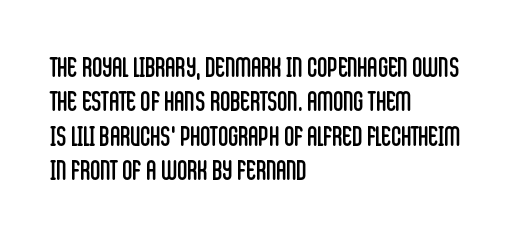
The image shows 28 px regular-weight, condensed sans-serif type, upright; set left-aligned, line spacing 1.23x, normal letter spacing, not underlined; low stroke contrast and a large x-height.
